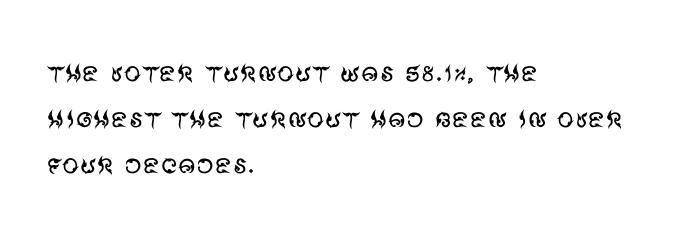
Q: Is the text bold? A: No.
Q: Is the text italic (slanted)? A: No, it is upright.
Q: Is the typeface a serif or a sans-serif typeface? A: Sans-serif.
Q: Is the text underlined? A: No.
Q: How is the paragraph aligned? A: Left-aligned.
Q: Is the spacing between letters normal or unusually wide? A: Normal.
Q: Is the spacing between lines tight, normal or loose? A: Normal.
Q: Width (condensed, normal, or wide)? A: Normal.
Q: Stroke contrast? A: Medium.
Q: x-height? A: Large.
Q: Monospaced? A: No.
